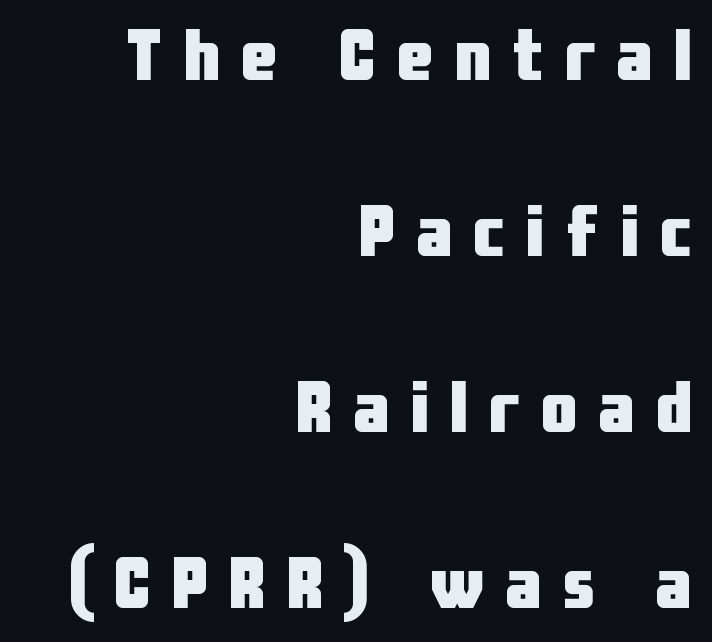
Q: Is the text bold? A: Yes.
Q: Is the text italic (slanted)? A: No, it is upright.
Q: Is the typeface a serif or a sans-serif typeface? A: Sans-serif.
Q: Is the text underlined? A: No.
Q: How is the paragraph aligned? A: Right-aligned.
Q: Is the spacing between letters normal or unusually wide? A: Unusually wide.
Q: Is the spacing between lines tight, normal or loose? A: Loose.
Q: Width (condensed, normal, or wide)? A: Condensed.
Q: Stroke contrast? A: Low.
Q: x-height? A: Medium.
Q: Monospaced? A: No.
